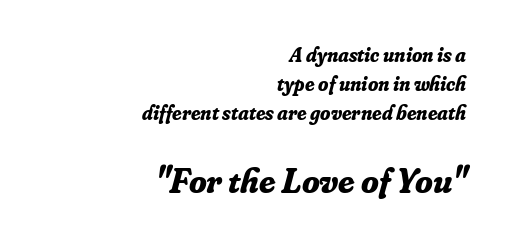
{"serif": "yes", "italic": "yes", "lean": "right", "slant_degrees": 16, "bold": "yes", "weight": "bold", "width": "normal", "stroke_contrast": "low", "x_height": "small", "monospaced": "no", "underline": "no", "align": "right", "line_spacing": "normal", "line_spacing_ratio": 1.38, "letter_spacing": "normal", "letter_spacing_em": 0.0, "larger_block": "second", "size_ratio": 1.71, "glyph_px": 36}
